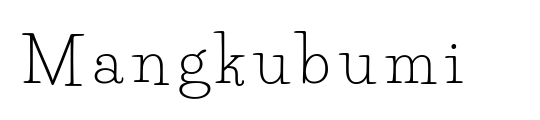
{"serif": "yes", "italic": "no", "bold": "no", "weight": "light", "width": "normal", "stroke_contrast": "low", "x_height": "small", "monospaced": "no", "underline": "no", "glyph_px": 63}
